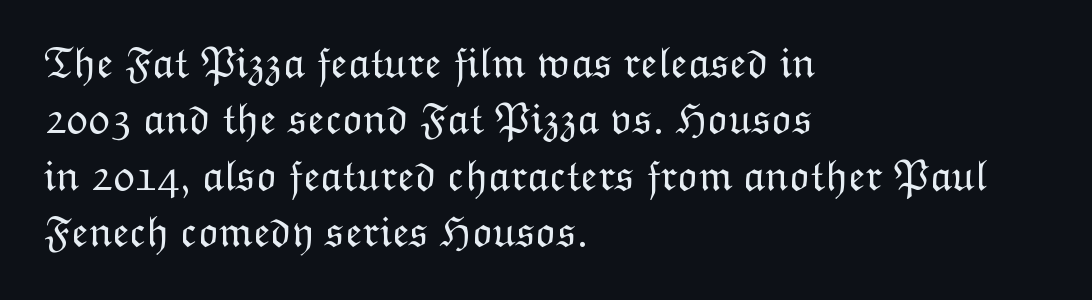
Is the block centered? No — it sits flush against the left margin. Do the characters align in a grid? No, the font is proportional. This sample uses plain, unmodified letter spacing. The strokes are not fattened; the text isn't bold. One glance says typical: line gaps are just what's usual. The specimen reads as upright at a glance.
